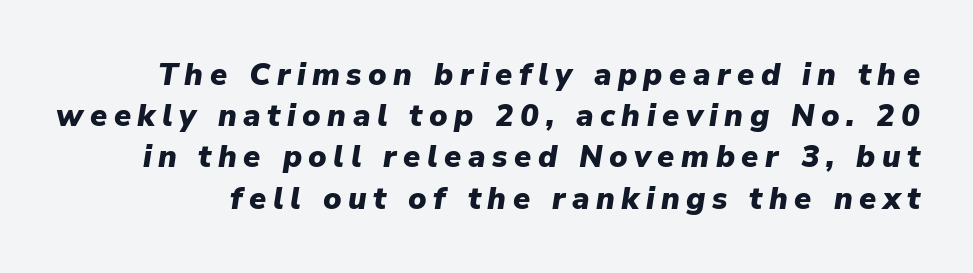
Q: Is the text bold? A: Yes.
Q: Is the text italic (slanted)? A: Yes, it leans right by about 9 degrees.
Q: Is the text underlined? A: No.
Q: Is the spacing between letters normal or unusually wide? A: Unusually wide.
Q: Is the spacing between lines tight, normal or loose? A: Normal.
Q: Width (condensed, normal, or wide)? A: Normal.
Q: Stroke contrast? A: Low.
Q: x-height? A: Medium.
Q: Monospaced? A: No.
